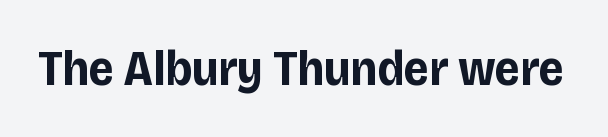
Caption: bold face, heavy strokes. Varying glyph widths throughout — classic text-font behaviour. Each word holds together tightly as a unit, with standard inter-letter gaps. I'd call this a sans setting — the letters go barefoot. The axis of the letterforms is exactly vertical. Decoration check: the copy has no underline.
